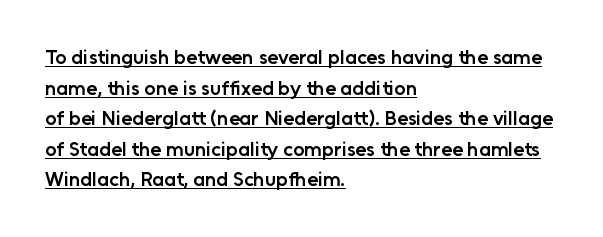
The image shows 20 px text type, upright; set left-aligned, normal line spacing (1.53x), normal letter spacing, underlined.
